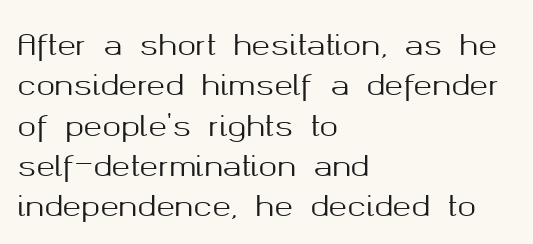
The lettering holds an erect, upright posture throughout. Leading: standard. Spacing between characters is what you'd get straight out of the box. The rendering uses natural spacing where letterforms have individual widths. Is this a sans? Yes — the strokes have no serifs. In CSS terms this would be text-align: left.
